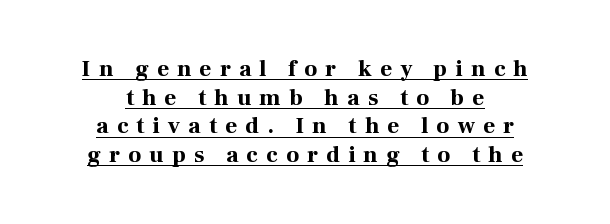
{"italic": "no", "bold": "yes", "underline": "yes", "align": "center", "line_spacing": "normal", "line_spacing_ratio": 1.25, "letter_spacing": "wide", "letter_spacing_em": 0.36, "glyph_px": 23}
